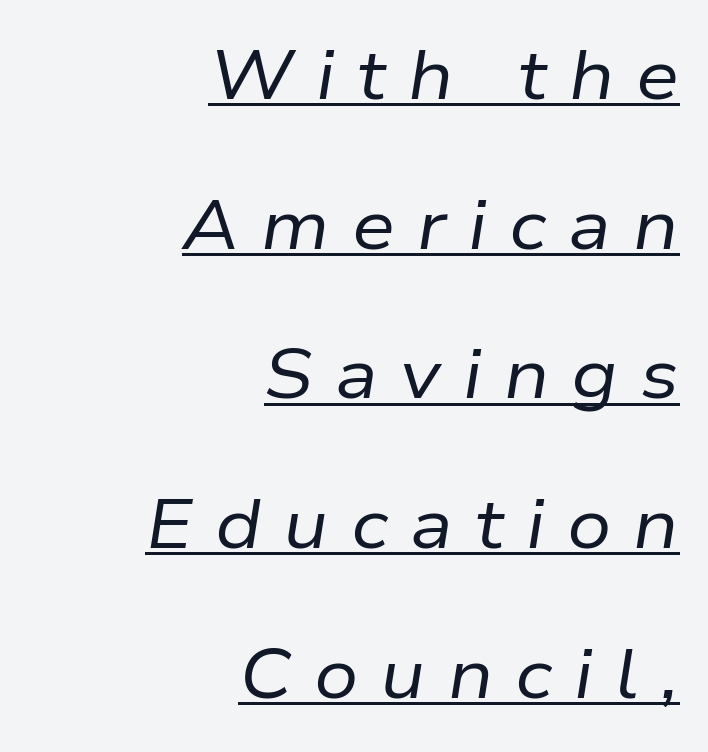
These glyphs show unthickened strokes, regular width or finer. The text block is weighted toward the right margin, trailing off unevenly leftward. Like a heading marked for emphasis, these lines bear an underscore. Looks like regular typesetting: each glyph gets only the width it needs.
